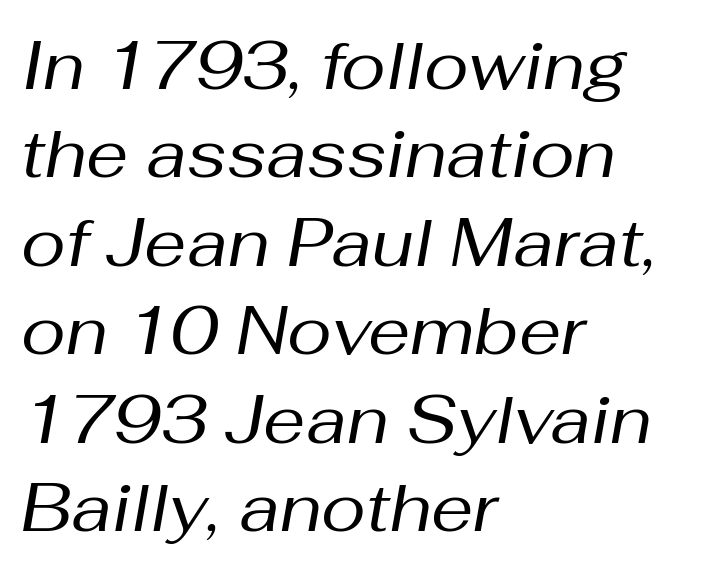
{"italic": "yes", "lean": "right", "slant_degrees": 10, "bold": "no", "weight": "regular", "width": "normal", "stroke_contrast": "medium", "x_height": "medium", "monospaced": "no", "underline": "no", "align": "left", "line_spacing": "normal", "line_spacing_ratio": 1.32, "letter_spacing": "normal", "letter_spacing_em": 0.0, "glyph_px": 67}
